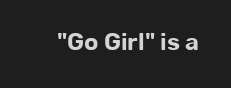
Observe the ordinary spacing: letters are neighbours, not strangers. Underline: absent. Rendered with straight, roman letterforms.
